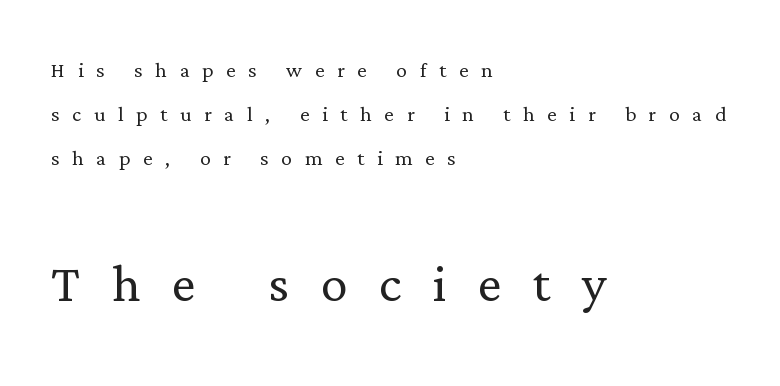
The image shows 67 px light serif type, upright; set left-aligned, normal line spacing (1.63x), unusually wide letter spacing (+0.47 em), not underlined; the second (bottom) block is 2.48x larger; low stroke contrast and a medium x-height.
